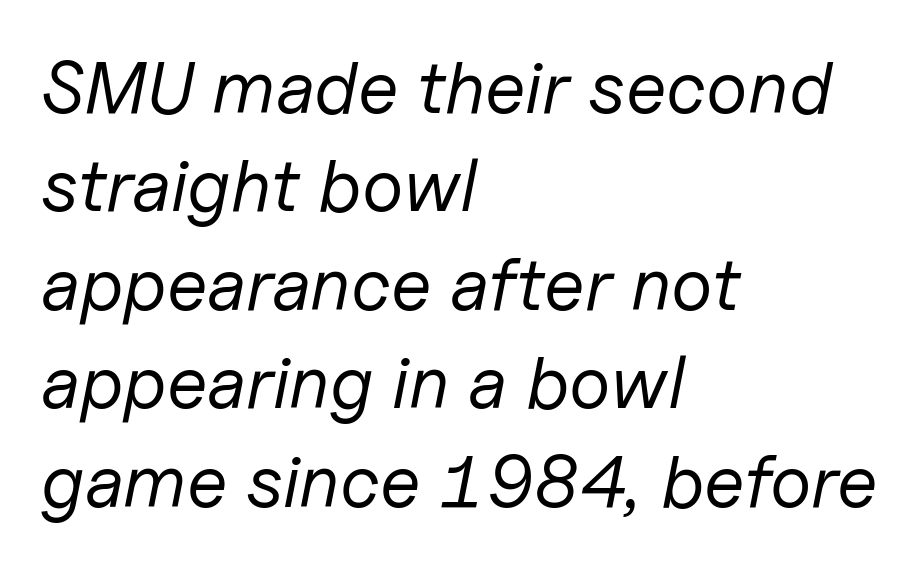
{"italic": "yes", "lean": "right", "slant_degrees": 11, "bold": "no", "weight": "regular", "width": "normal", "stroke_contrast": "low", "x_height": "medium", "monospaced": "no", "underline": "no", "align": "left", "line_spacing": "normal", "line_spacing_ratio": 1.33, "letter_spacing": "normal", "letter_spacing_em": 0.0, "glyph_px": 74}
